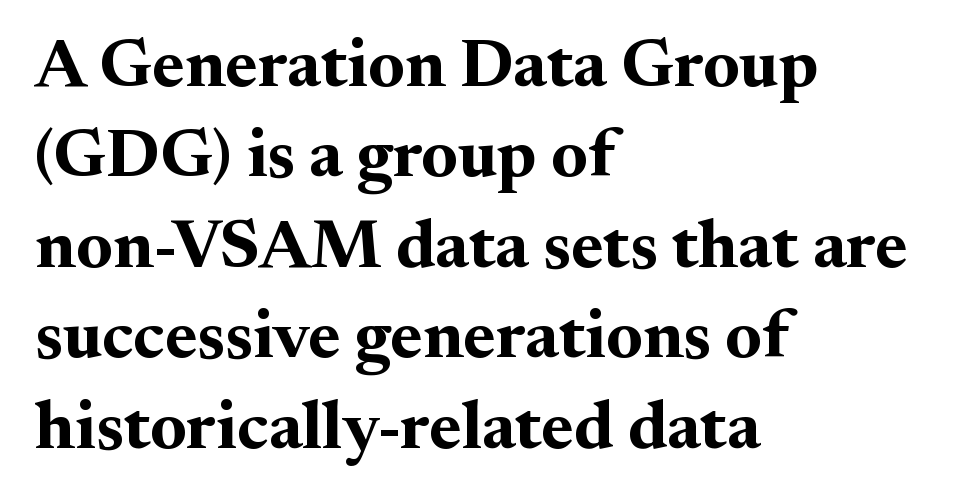
Q: Is the text bold? A: Yes.
Q: Is the text italic (slanted)? A: No, it is upright.
Q: Is the typeface a serif or a sans-serif typeface? A: Serif.
Q: Is the text underlined? A: No.
Q: How is the paragraph aligned? A: Left-aligned.
Q: Is the spacing between letters normal or unusually wide? A: Normal.
Q: Is the spacing between lines tight, normal or loose? A: Normal.
Q: Width (condensed, normal, or wide)? A: Normal.
Q: Stroke contrast? A: Medium.
Q: x-height? A: Small.
Q: Monospaced? A: No.
